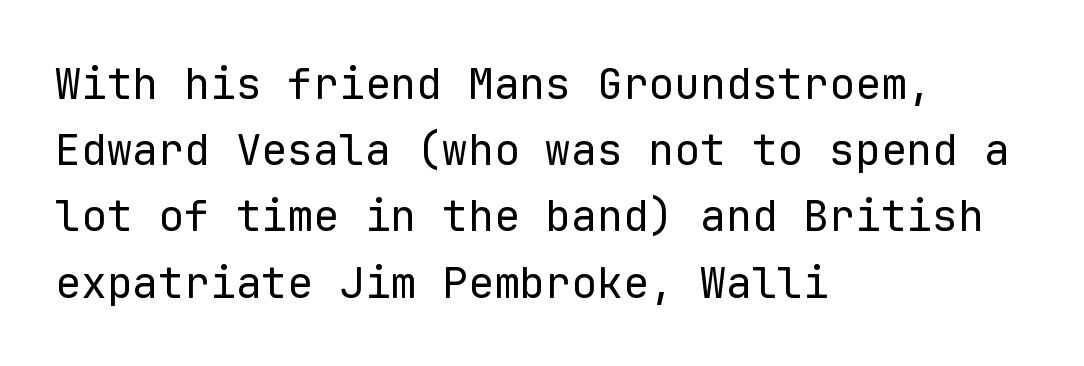
The foot of each line stays bare and open. This is roman type, the default non-slanted kind. The passage shown is typeset with a sans-serif family. Rows of type keep a routine distance in the vertical direction. Caption: standard tracking, unaltered.
